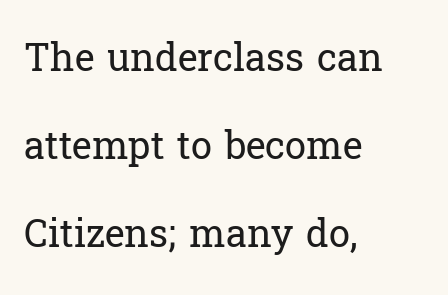
Q: Is the text bold? A: No.
Q: Is the text italic (slanted)? A: No, it is upright.
Q: Is the typeface a serif or a sans-serif typeface? A: Serif.
Q: Is the text underlined? A: No.
Q: How is the paragraph aligned? A: Left-aligned.
Q: Is the spacing between letters normal or unusually wide? A: Normal.
Q: Is the spacing between lines tight, normal or loose? A: Loose.
Q: Width (condensed, normal, or wide)? A: Normal.
Q: Stroke contrast? A: Low.
Q: x-height? A: Medium.
Q: Monospaced? A: No.
